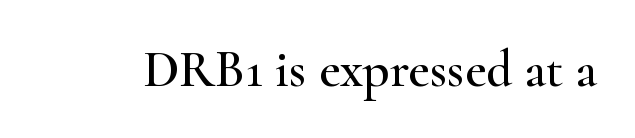
The image shows 52 px wide serif type, upright; set normal letter spacing, not underlined; high stroke contrast and a small x-height.
